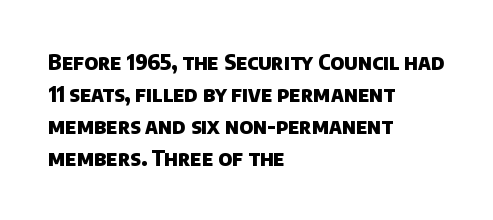
The string is rendered with underlining switched off. What stands out about the letter spacing? Nothing — it is the standard amount. I'd describe the lettering as bold — thick and assertive. What's the leading like? Ordinary, nothing unusual. This rendering uses left alignment, leaving the right contour irregular.
